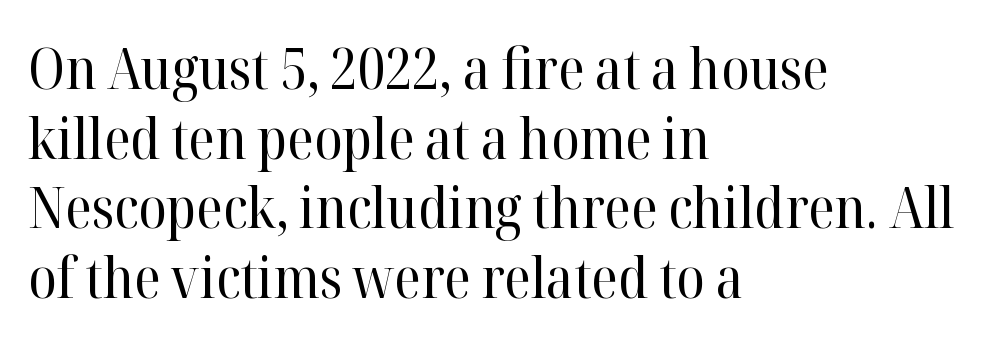
The image shows 57 px regular-weight serif type, upright; set left-aligned, line spacing 1.22x, normal letter spacing, not underlined; high stroke contrast and a medium x-height.
